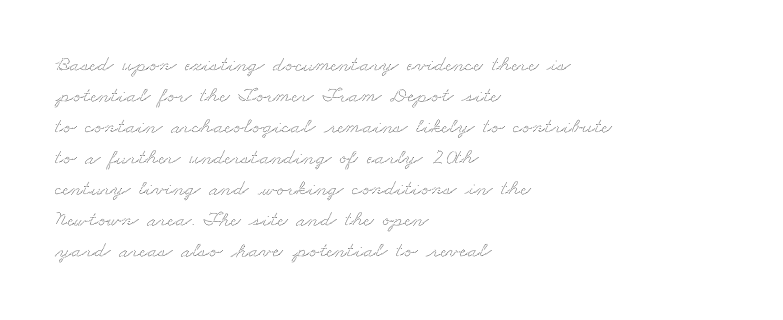
{"underline": "no", "align": "left", "line_spacing": "normal", "line_spacing_ratio": 1.41, "letter_spacing": "normal", "letter_spacing_em": 0.0, "glyph_px": 22}
